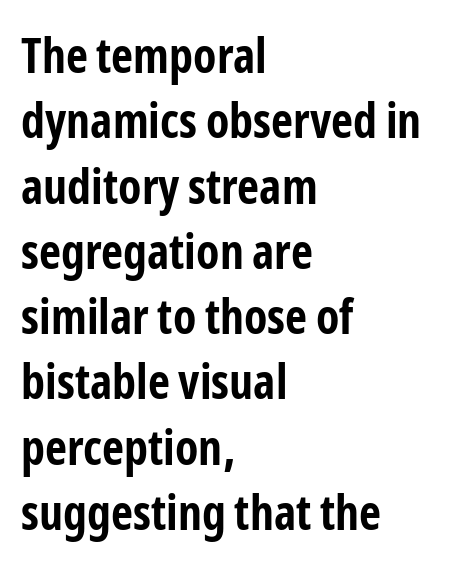
Q: Is the text bold? A: Yes.
Q: Is the text italic (slanted)? A: No, it is upright.
Q: Is the typeface a serif or a sans-serif typeface? A: Sans-serif.
Q: Is the text underlined? A: No.
Q: How is the paragraph aligned? A: Left-aligned.
Q: Is the spacing between letters normal or unusually wide? A: Normal.
Q: Is the spacing between lines tight, normal or loose? A: Normal.
Q: Width (condensed, normal, or wide)? A: Condensed.
Q: Stroke contrast? A: Low.
Q: x-height? A: Medium.
Q: Monospaced? A: No.
